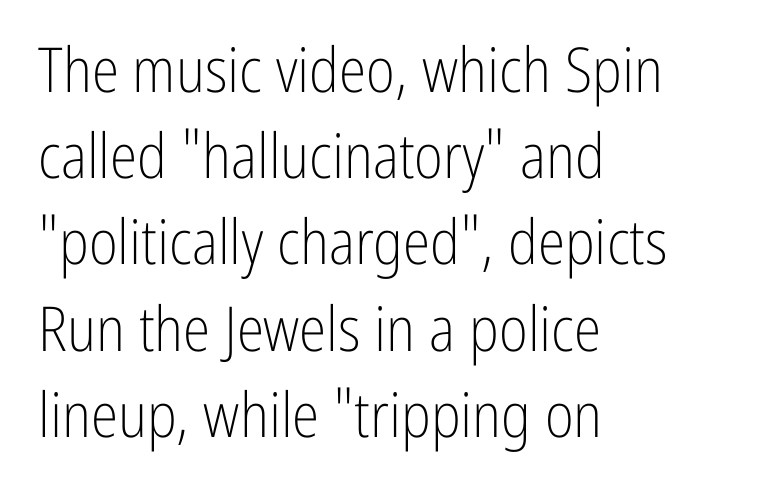
{"serif": "no", "italic": "no", "bold": "no", "weight": "light", "width": "condensed", "stroke_contrast": "low", "x_height": "medium", "monospaced": "no", "underline": "no", "align": "left", "line_spacing": "normal", "line_spacing_ratio": 1.39, "letter_spacing": "normal", "letter_spacing_em": 0.0, "glyph_px": 62}
